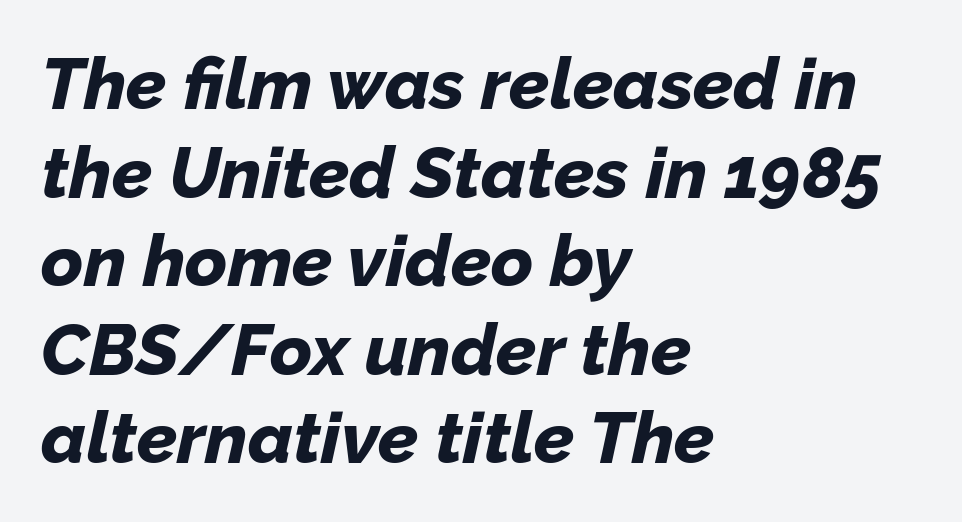
Look at the tracking — it's just the regular setting, nothing added. The baseline area is clear. The strokes are fattened all the way to bold. Compared with ordinary roman type, these characters are visibly tilted. Caption: multi-line text, flush left, ragged right. The passage shown is typed in a proportional face where columns would drift.
